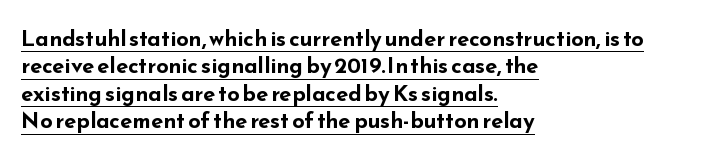
The image shows 22 px bold type, upright; set left-aligned, normal line spacing (1.25x), normal letter spacing, underlined.
